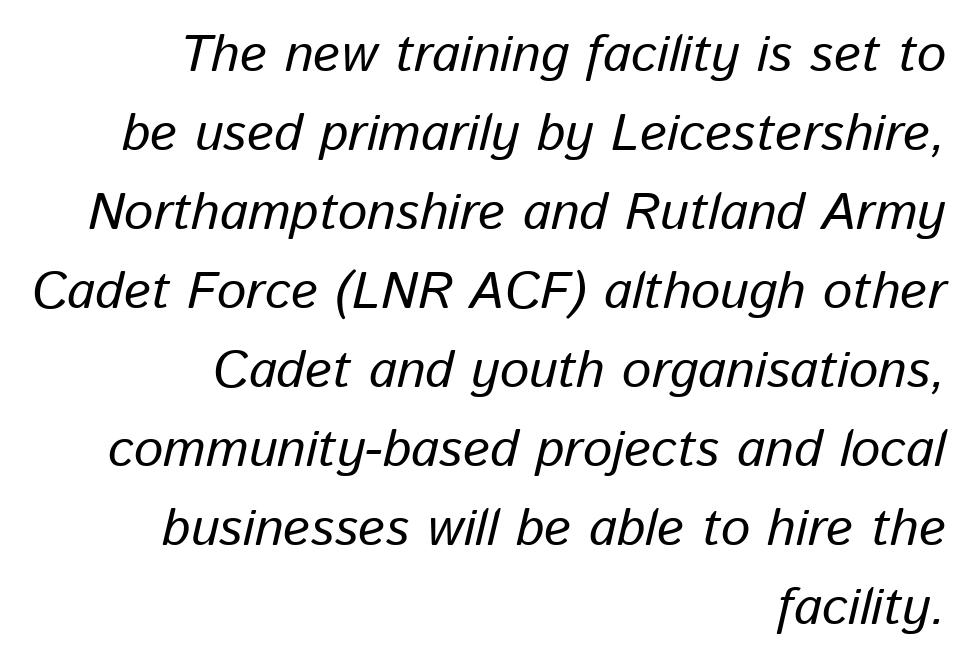
Q: Is the text italic (slanted)? A: Yes, it leans right by about 13 degrees.
Q: Is the text underlined? A: No.
Q: How is the paragraph aligned? A: Right-aligned.
Q: Is the spacing between letters normal or unusually wide? A: Normal.
Q: Is the spacing between lines tight, normal or loose? A: Normal.
Q: Width (condensed, normal, or wide)? A: Normal.
Q: Stroke contrast? A: Low.
Q: x-height? A: Medium.
Q: Monospaced? A: No.
